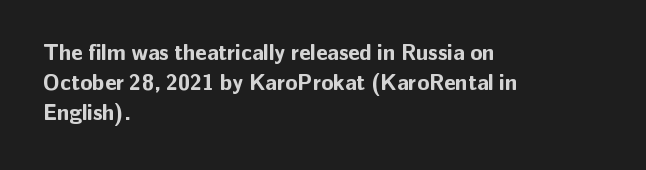
Q: Is the text bold? A: Yes.
Q: Is the text italic (slanted)? A: No, it is upright.
Q: Is the text underlined? A: No.
Q: How is the paragraph aligned? A: Left-aligned.
Q: Is the spacing between letters normal or unusually wide? A: Normal.
Q: Is the spacing between lines tight, normal or loose? A: Normal.
